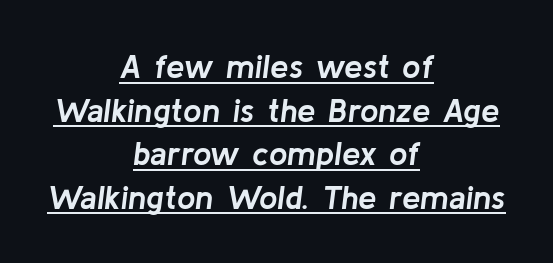
{"italic": "yes", "lean": "right", "slant_degrees": 8, "bold": "yes", "weight": "semibold", "width": "normal", "stroke_contrast": "low", "x_height": "medium", "monospaced": "no", "underline": "yes", "align": "center", "line_spacing": "normal", "line_spacing_ratio": 1.32, "letter_spacing": "normal", "letter_spacing_em": 0.0, "glyph_px": 33}
